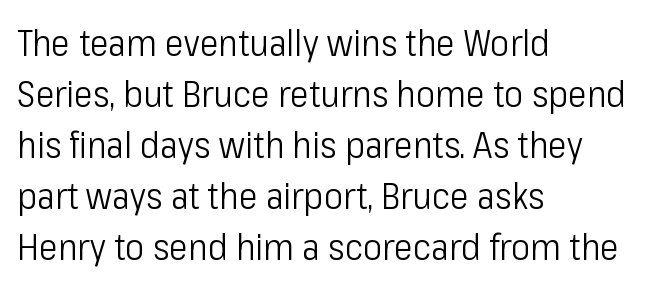
{"serif": "no", "italic": "no", "bold": "no", "weight": "light", "width": "condensed", "stroke_contrast": "low", "x_height": "medium", "monospaced": "no", "underline": "no", "align": "left", "line_spacing": "normal", "line_spacing_ratio": 1.42, "letter_spacing": "normal", "letter_spacing_em": 0.0, "glyph_px": 36}
